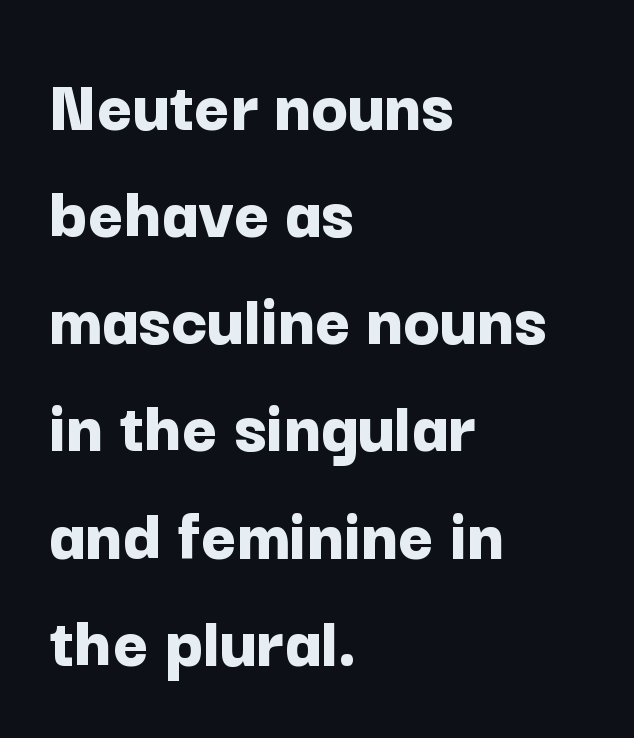
Students, note that the glyphs here touch the page at normal intervals. Is this a fixed-width face? No — the glyphs have proportional, varying widths. A typesetter would label this face a sans. Letters rest on an invisible, unmarked baseline. The lettering holds an erect, upright posture throughout.
